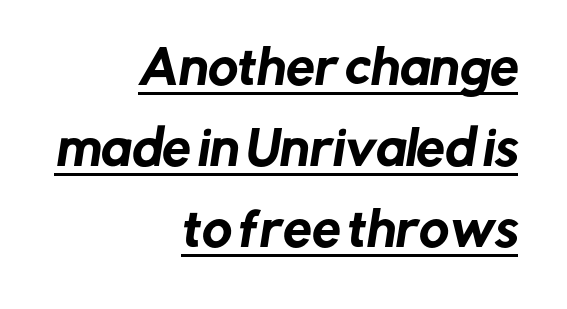
{"serif": "no", "width": "normal", "stroke_contrast": "low", "x_height": "medium", "monospaced": "no", "underline": "yes", "align": "right", "line_spacing_ratio": 1.76, "letter_spacing": "normal", "letter_spacing_em": 0.0, "glyph_px": 46}
